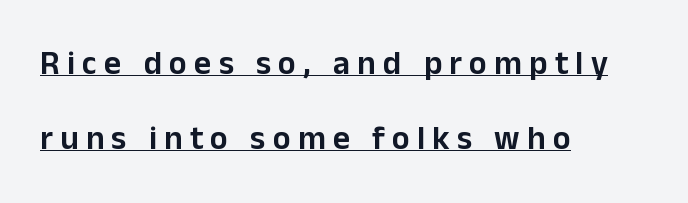
{"serif": "no", "italic": "no", "width": "normal", "stroke_contrast": "low", "x_height": "medium", "monospaced": "no", "underline": "yes", "align": "left", "line_spacing": "loose", "line_spacing_ratio": 2.26, "letter_spacing": "wide", "letter_spacing_em": 0.22, "glyph_px": 33}
